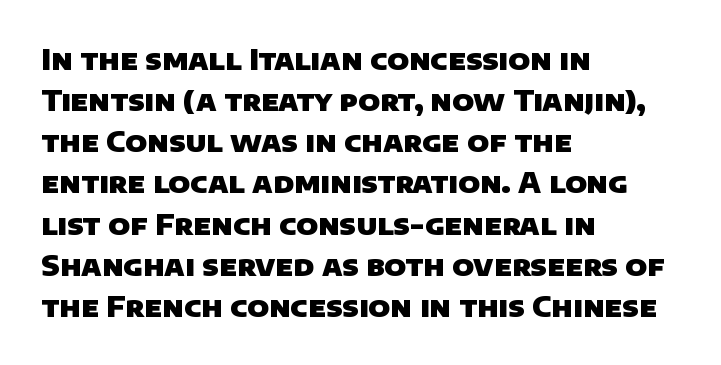
{"serif": "no", "bold": "yes", "weight": "heavy", "width": "normal", "stroke_contrast": "low", "x_height": "large", "monospaced": "no", "underline": "no", "align": "left", "line_spacing": "normal", "line_spacing_ratio": 1.47, "letter_spacing": "normal", "letter_spacing_em": 0.0, "glyph_px": 28}
